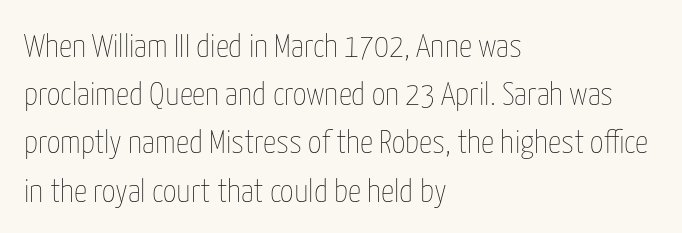
The image shows 33 px thin, condensed type, upright; set left-aligned, normal line spacing (1.46x), normal letter spacing, not underlined; low stroke contrast and a medium x-height.
